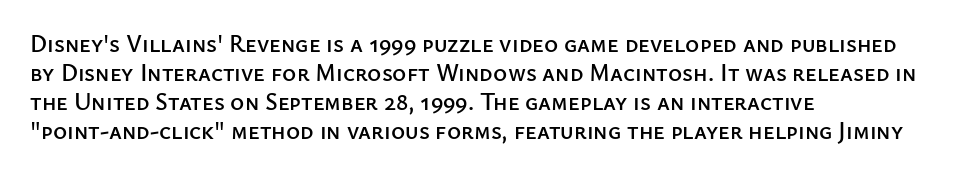
Q: Is the text italic (slanted)? A: No, it is upright.
Q: Is the text underlined? A: No.
Q: How is the paragraph aligned? A: Left-aligned.
Q: Is the spacing between letters normal or unusually wide? A: Normal.
